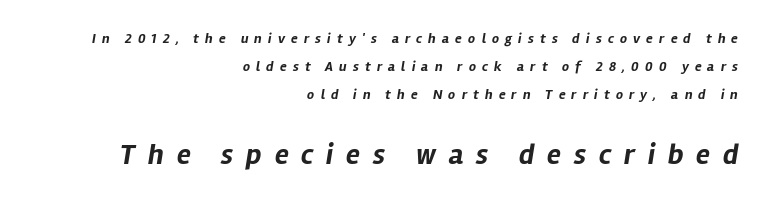
The image shows 29 px bold type, italic (leaning right); set right-aligned, loose line spacing (1.99x), unusually wide letter spacing (+0.44 em), not underlined; the second (bottom) block is 2.07x larger; low stroke contrast and a medium x-height.
